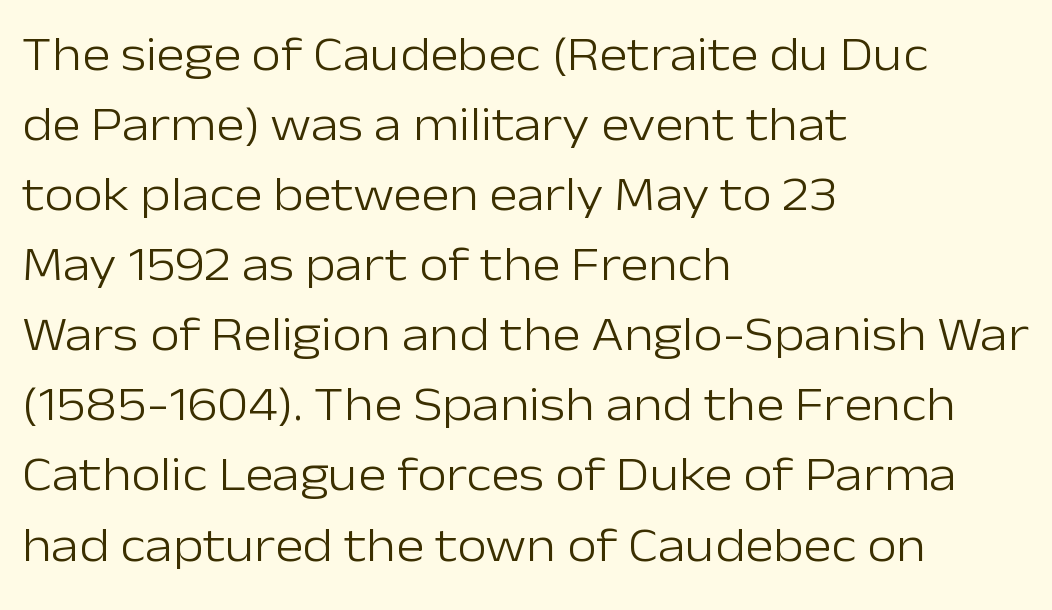
Evenly set lines give the paragraph a standard silhouette. The designer went with a sans here, leaving each stem footless. The zone under the glyphs is completely vacant. You could not count columns in this text — the font is proportionally spaced. Compared with typical body copy, the letter spacing here is the same. The type sits square on the baseline with zero lean.
